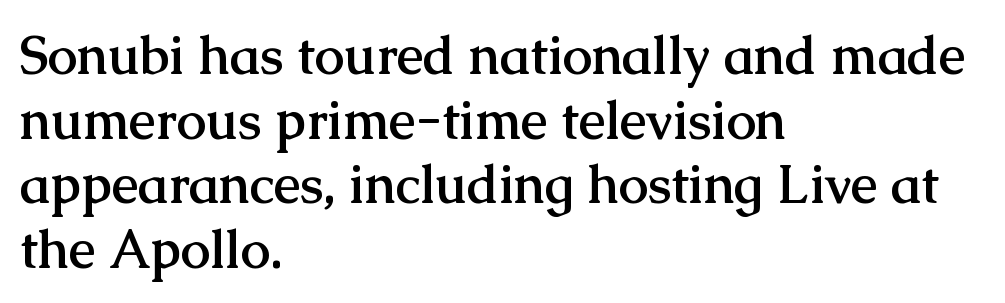
Type without underlining. Teacher's note: observe the even left margin — that is flush-left alignment. A roman cut, with each character standing at attention. Classification — serif. Here the designer chose a conventional face with non-uniform glyph widths. The letters are bold, with thick, heavy strokes.
